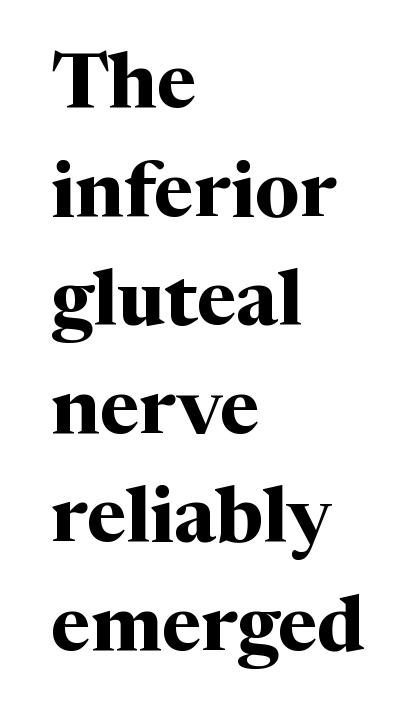
Vertically, the passage feels balanced, rows spaced as you'd expect. A dark, heavy texture on the line: the type is bold. The lettering stays uniformly vertical, giving the passage a roman look. To sum up the face: it has serifs. Casual observation: everything's shoved over to the left.
